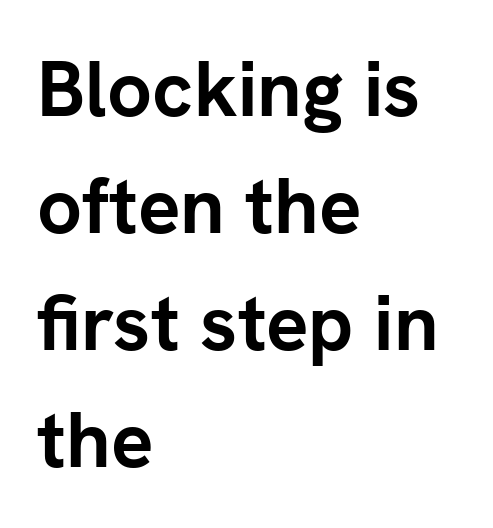
{"serif": "no", "italic": "no", "bold": "yes", "weight": "semibold", "width": "normal", "stroke_contrast": "low", "x_height": "medium", "monospaced": "no", "underline": "no", "align": "left", "line_spacing": "normal", "line_spacing_ratio": 1.48, "letter_spacing": "normal", "letter_spacing_em": 0.0, "glyph_px": 79}
